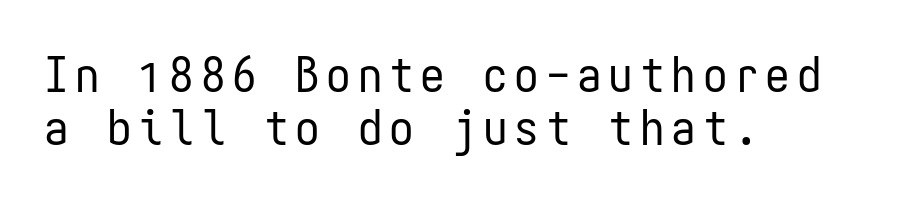
Q: Is the text bold? A: No.
Q: Is the text italic (slanted)? A: No, it is upright.
Q: Is the typeface a serif or a sans-serif typeface? A: Sans-serif.
Q: Is the text underlined? A: No.
Q: How is the paragraph aligned? A: Left-aligned.
Q: Is the spacing between lines tight, normal or loose? A: Tight.
Q: Width (condensed, normal, or wide)? A: Condensed.
Q: Stroke contrast? A: Low.
Q: x-height? A: Medium.
Q: Monospaced? A: Yes.
